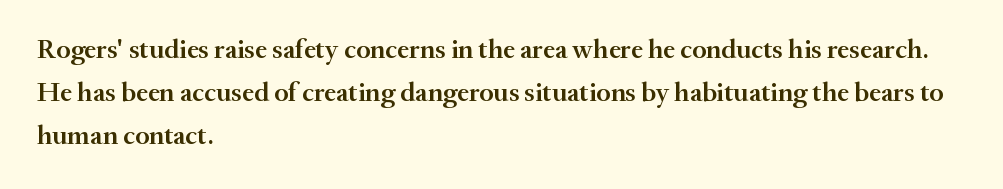
Q: Is the text bold? A: Semi-bold.
Q: Is the text italic (slanted)? A: No, it is upright.
Q: Is the text underlined? A: No.
Q: How is the paragraph aligned? A: Left-aligned.
Q: Is the spacing between letters normal or unusually wide? A: Normal.
Q: Is the spacing between lines tight, normal or loose? A: Normal.
